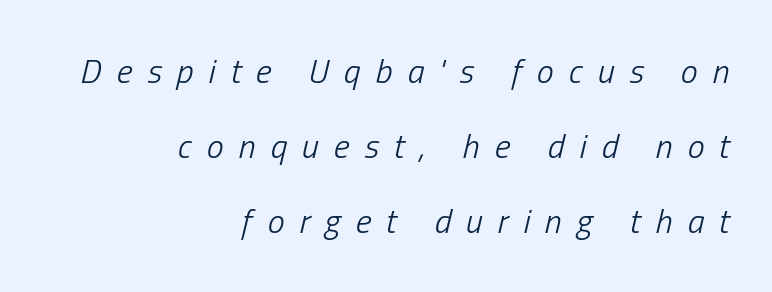
Q: Is the text bold? A: No.
Q: Is the text italic (slanted)? A: Yes, it leans right by about 13 degrees.
Q: Is the text underlined? A: No.
Q: How is the paragraph aligned? A: Right-aligned.
Q: Is the spacing between letters normal or unusually wide? A: Unusually wide.
Q: Is the spacing between lines tight, normal or loose? A: Loose.
Q: Width (condensed, normal, or wide)? A: Condensed.
Q: Stroke contrast? A: Low.
Q: x-height? A: Medium.
Q: Monospaced? A: No.
